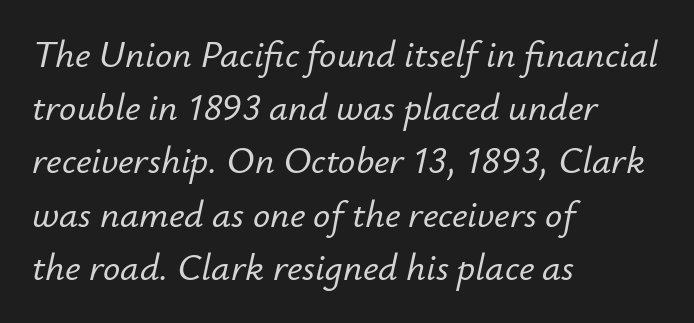
Standard letterfit; no display-style spreading of the glyphs. Evenly set lines give the paragraph a standard silhouette. Where is the straight margin? On the left. Varying glyph widths throughout — classic text-font behaviour. Anything drawn beneath the words? Only blank space.
